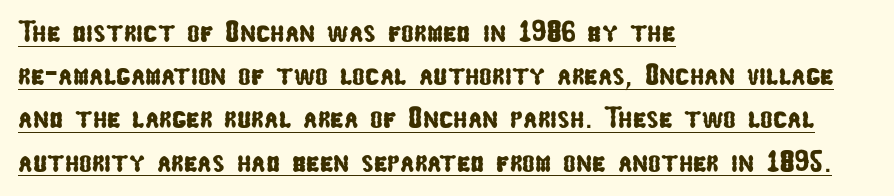
The image shows 30 px condensed sans-serif type; set left-aligned, normal line spacing (1.44x), normal letter spacing, underlined; low stroke contrast and a medium x-height.
